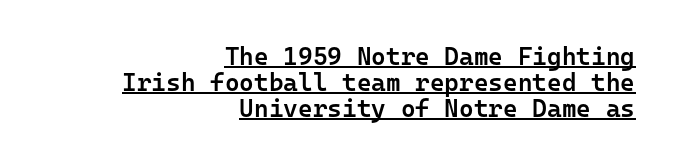
These lines were composed using upright roman letters. Strokes here are thickened, but only to semibold level. These lines stack with their right ends in a neat column. Does the leading feel generous? Not at all — it's pinched. The glyphs are accompanied by a horizontal stroke just below them. The tracking reads as untouched default to a designer's eye.
